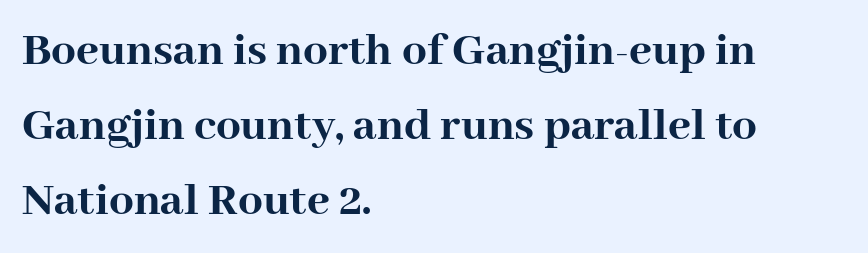
Varying glyph widths throughout — classic text-font behaviour. Quick note: not italic, upright. Descenders are the only things crossing below the line. This rendering leaves character spacing at its baseline value. Each glyph is drawn with heavy, bold strokes.
